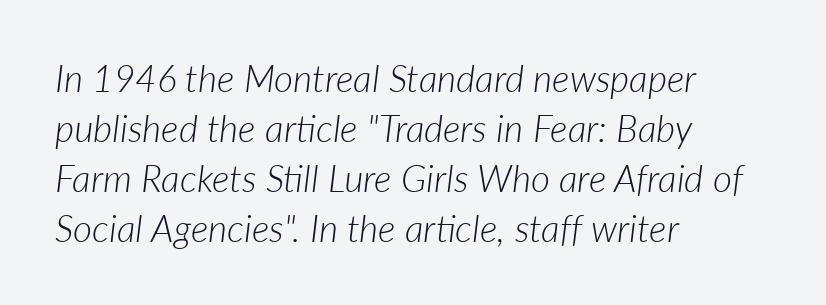
{"italic": "yes", "lean": "right", "slant_degrees": 7, "bold": "no", "weight": "light", "width": "normal", "stroke_contrast": "low", "x_height": "medium", "monospaced": "no", "underline": "no", "align": "left", "line_spacing": "normal", "line_spacing_ratio": 1.35, "letter_spacing": "normal", "letter_spacing_em": 0.0, "glyph_px": 37}
